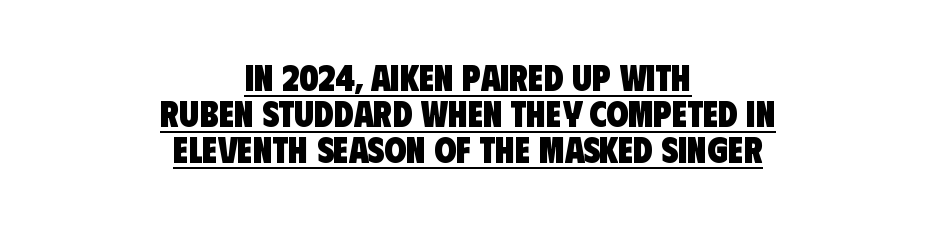
Q: Is the text bold? A: Yes.
Q: Is the typeface a serif or a sans-serif typeface? A: Sans-serif.
Q: Is the text underlined? A: Yes.
Q: How is the paragraph aligned? A: Centered.
Q: Is the spacing between letters normal or unusually wide? A: Normal.
Q: Is the spacing between lines tight, normal or loose? A: Tight.
Q: Width (condensed, normal, or wide)? A: Condensed.
Q: Stroke contrast? A: Low.
Q: x-height? A: Large.
Q: Monospaced? A: No.
